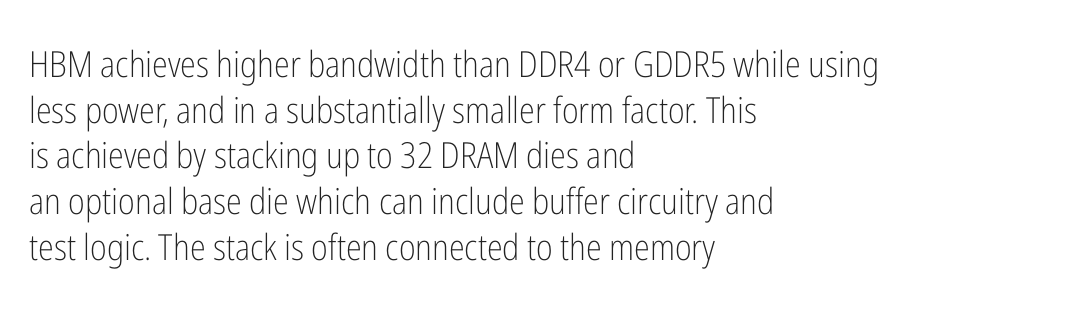
{"serif": "no", "italic": "no", "bold": "no", "weight": "light", "width": "condensed", "stroke_contrast": "low", "x_height": "medium", "monospaced": "no", "underline": "no", "align": "left", "line_spacing": "normal", "line_spacing_ratio": 1.27, "letter_spacing": "normal", "letter_spacing_em": 0.0, "glyph_px": 36}
